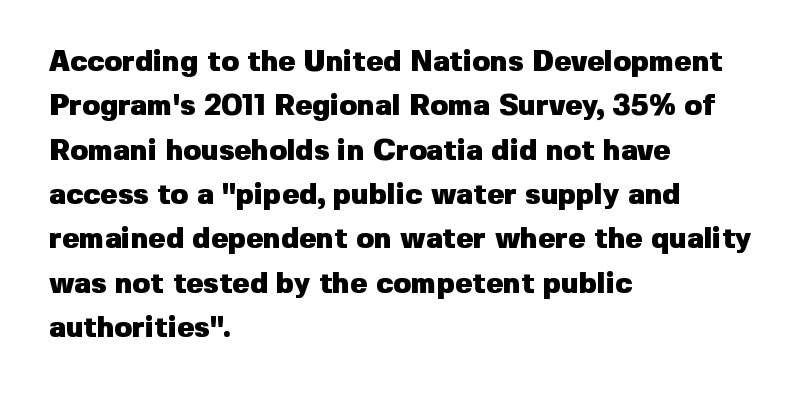
The image shows 29 px heavy sans-serif type, upright; set left-aligned, normal line spacing (1.53x), normal letter spacing, not underlined; low stroke contrast and a medium x-height.
